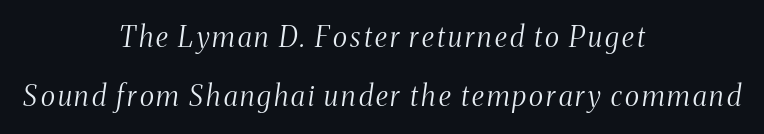
Alignment: centered. The glyphs in this specimen are seriffed. The rendering uses natural spacing where letterforms have individual widths. Weight: regular or lighter. Yep, that's italic — everything's leaning. Each row of text sits above clean, open space.
